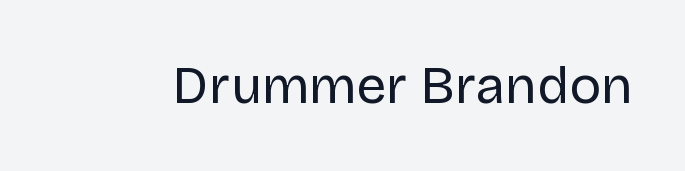
{"serif": "no", "italic": "no", "bold": "no", "weight": "regular", "width": "normal", "stroke_contrast": "low", "x_height": "large", "monospaced": "no", "underline": "no", "letter_spacing": "normal", "letter_spacing_em": 0.0, "glyph_px": 53}
